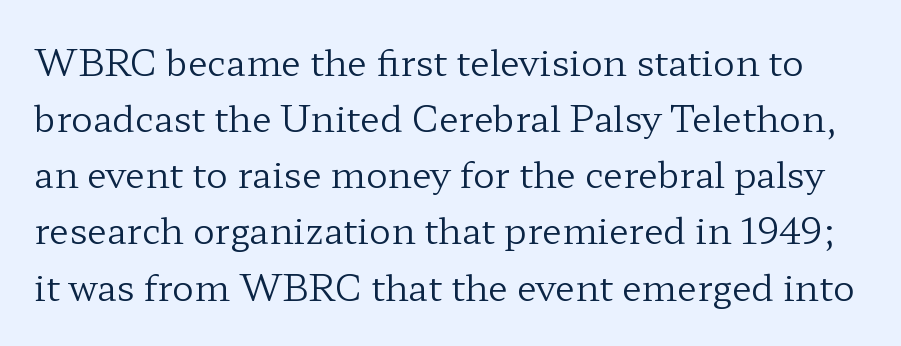
Is there any slant? The stems are plumb. A quiet, ordinary-to-light weight characterises the typeface. Leading: standard. There is no visible air inserted between adjacent glyphs. The foot of each line stays bare and open. A typesetter would call this proportional, since set widths differ per character.
